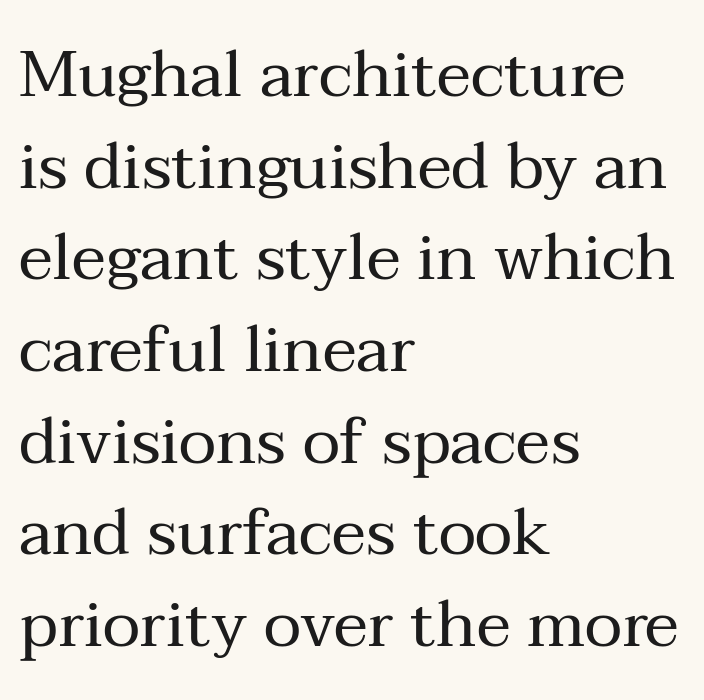
Q: Is the text bold? A: No.
Q: Is the text italic (slanted)? A: No, it is upright.
Q: Is the typeface a serif or a sans-serif typeface? A: Serif.
Q: Is the text underlined? A: No.
Q: How is the paragraph aligned? A: Left-aligned.
Q: Is the spacing between letters normal or unusually wide? A: Normal.
Q: Is the spacing between lines tight, normal or loose? A: Normal.
Q: Width (condensed, normal, or wide)? A: Normal.
Q: Stroke contrast? A: Medium.
Q: x-height? A: Medium.
Q: Monospaced? A: No.
